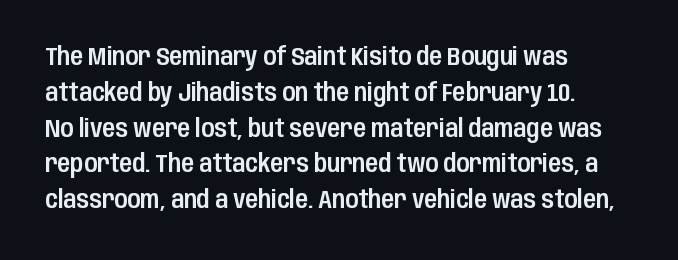
The image shows 24 px text type, upright; set left-aligned, normal line spacing (1.49x), normal letter spacing, not underlined.
